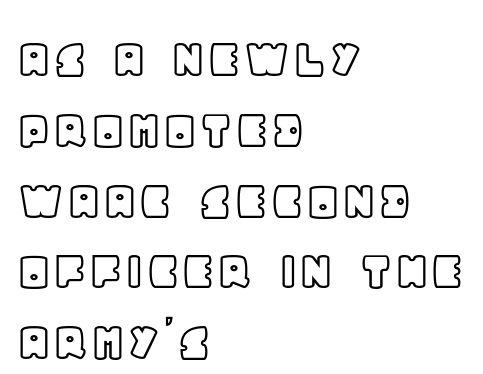
The image shows 58 px text type, upright; set left-aligned, line spacing 1.22x, normal letter spacing, not underlined; a large x-height.
